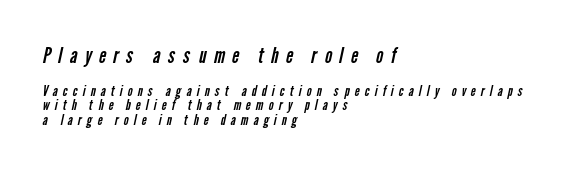
Very little white space separates one row of letters from the next. Compared with typical body copy, the letter spacing here is much looser. The lines in this sample share a left origin and differ only in where they stop. Rule under the text: the space is simply empty.
